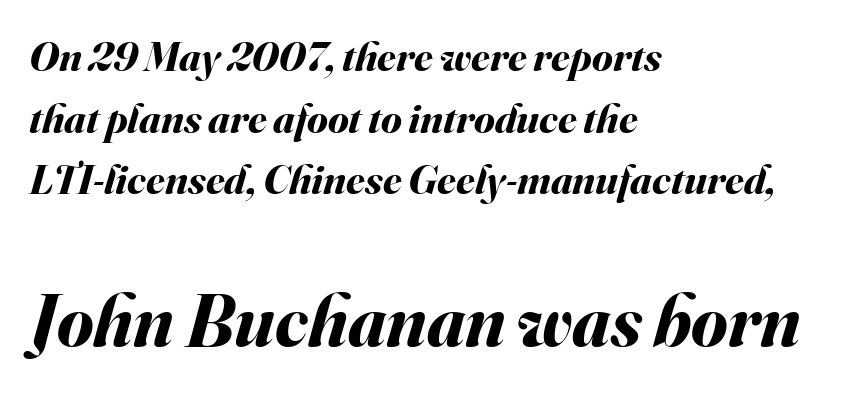
The image shows 74 px bold type, italic (leaning right); set left-aligned, normal line spacing (1.47x), normal letter spacing, not underlined; the second (bottom) block is 1.76x larger; medium stroke contrast and a small x-height.
